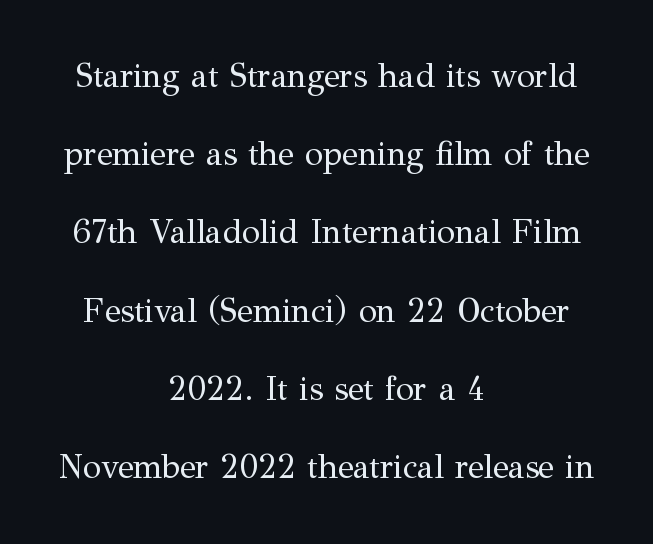
The image shows 33 px regular-weight serif type, upright; set centered, loose line spacing (2.37x), normal letter spacing, not underlined; medium stroke contrast and a medium x-height.
